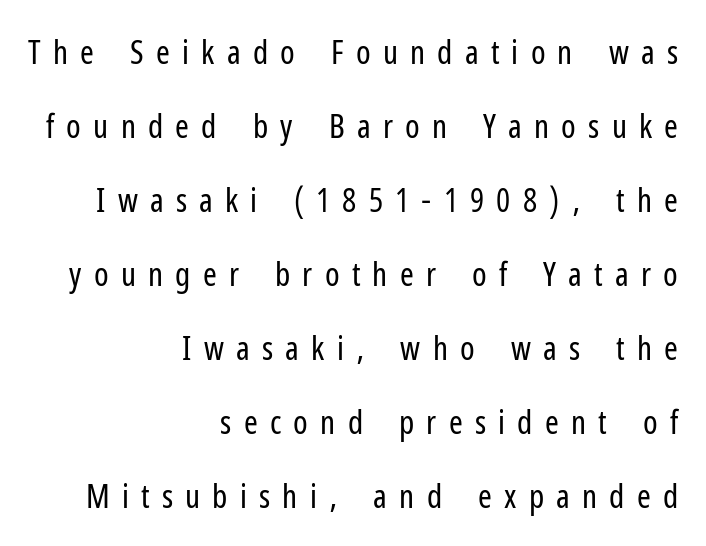
Is the stroke heavy? The answer is a plain regular-or-lighter. Unmarked baselines from the first word to the last. No italicization has been applied; the sample stays upright. Letterform terminals end flat and unadorned throughout the passage. Line spacing here is loose.
